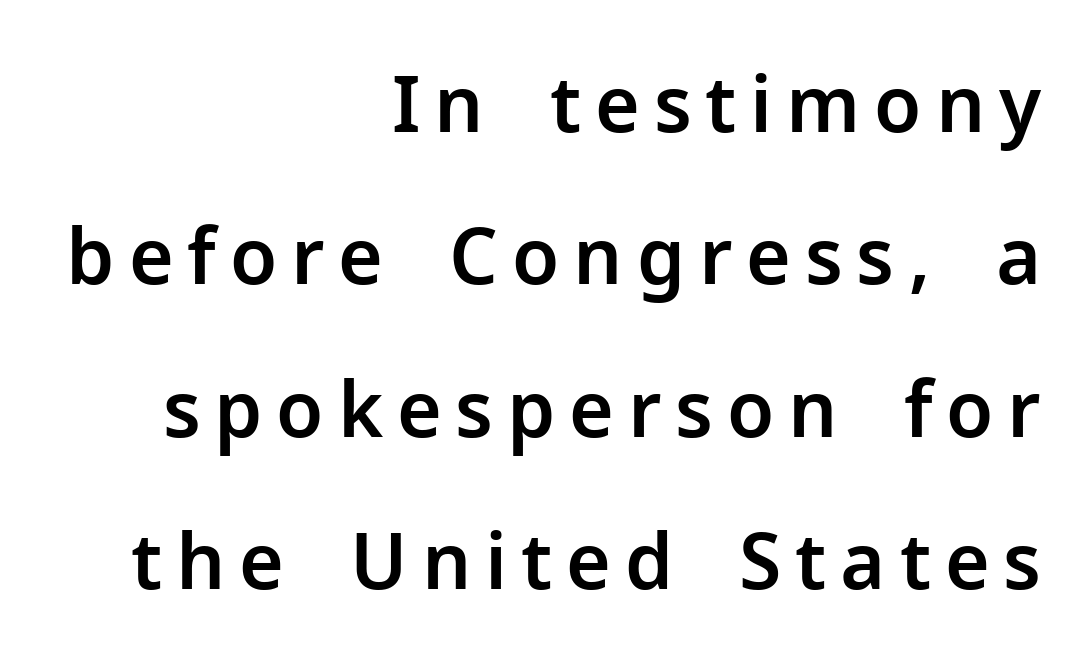
One-word summary of the alignment: right. The font's upright variant was chosen for this text. The words here are not underlined. Nothing sits at the stroke ends, so this counts as sans-serif. Each letter keeps its own natural width here, so spacing adapts to shape.
